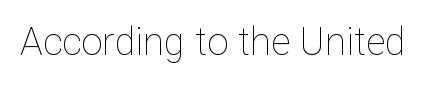
Is this a fixed-width face? No — the glyphs have proportional, varying widths. Each stroke keeps to a modest, everyday thickness or less. A typesetter would mark this as roman, not italic. Clear beneath every line of the passage. No extra tracking has been applied to these lines.
